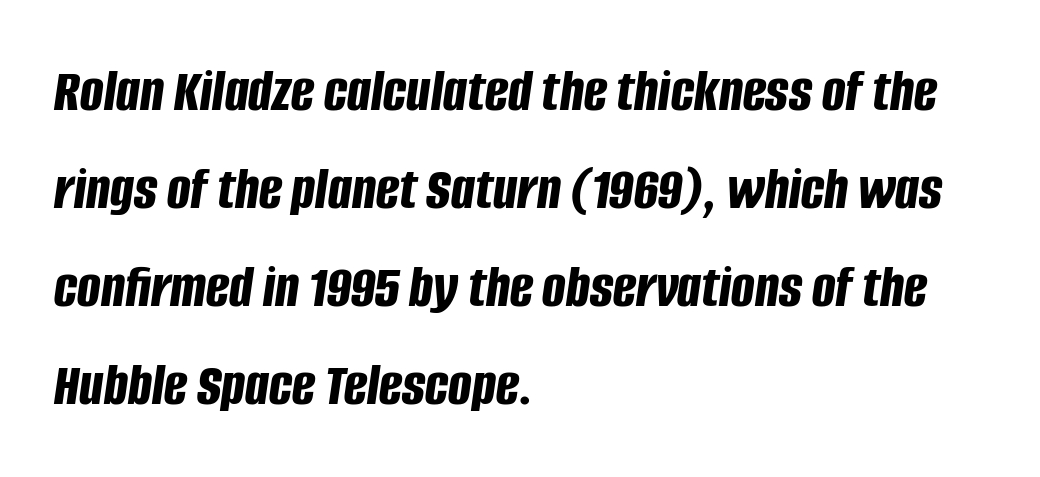
{"italic": "yes", "lean": "right", "slant_degrees": 8, "bold": "yes", "weight": "bold", "width": "condensed", "stroke_contrast": "low", "x_height": "large", "monospaced": "no", "underline": "no", "align": "left", "line_spacing": "normal", "line_spacing_ratio": 1.58, "letter_spacing": "normal", "letter_spacing_em": 0.0, "glyph_px": 62}
